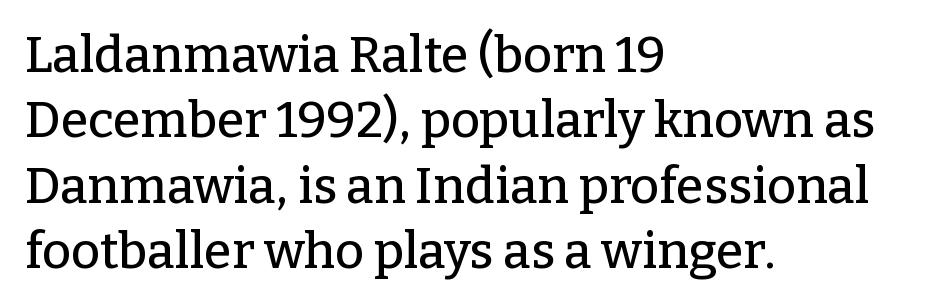
The image shows 50 px serif type, upright; set left-aligned, normal line spacing (1.31x), normal letter spacing, not underlined; low stroke contrast and a medium x-height.
